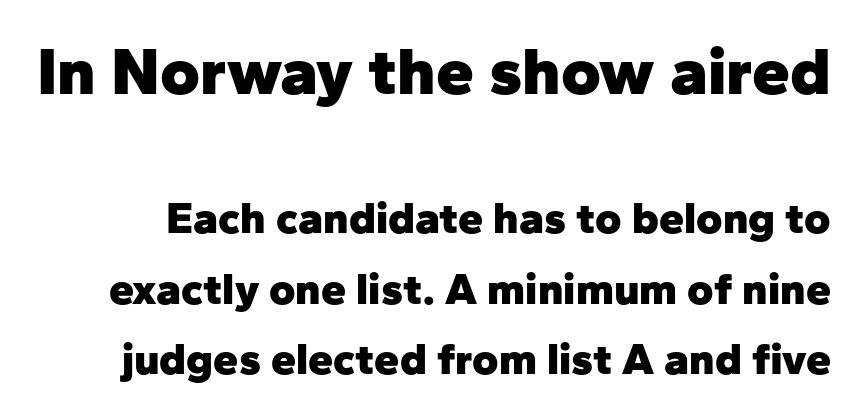
{"serif": "no", "italic": "no", "bold": "yes", "weight": "heavy", "width": "normal", "stroke_contrast": "low", "x_height": "medium", "monospaced": "no", "underline": "no", "line_spacing": "normal", "line_spacing_ratio": 1.56, "letter_spacing": "normal", "letter_spacing_em": 0.0, "larger_block": "first", "size_ratio": 1.51, "glyph_px": 68}
